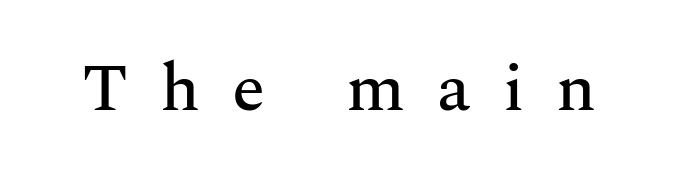
Q: Is the text italic (slanted)? A: No, it is upright.
Q: Is the typeface a serif or a sans-serif typeface? A: Serif.
Q: Is the text underlined? A: No.
Q: Is the spacing between letters normal or unusually wide? A: Unusually wide.
Q: Width (condensed, normal, or wide)? A: Normal.
Q: Stroke contrast? A: Medium.
Q: x-height? A: Medium.
Q: Monospaced? A: No.
